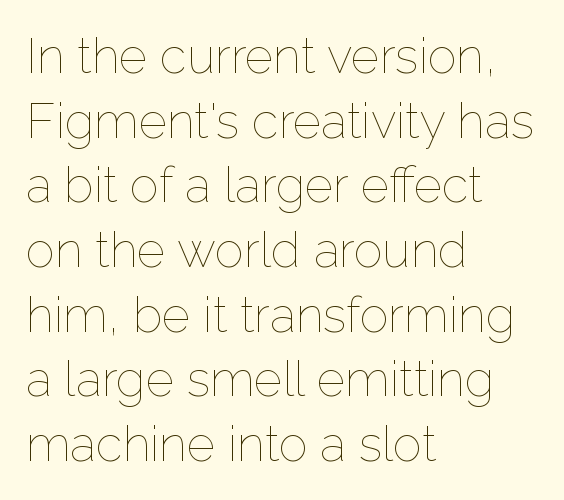
{"italic": "no", "bold": "no", "weight": "thin", "width": "normal", "stroke_contrast": "low", "x_height": "medium", "monospaced": "no", "underline": "no", "align": "left", "line_spacing": "normal", "line_spacing_ratio": 1.32, "letter_spacing": "normal", "letter_spacing_em": 0.0, "glyph_px": 49}
